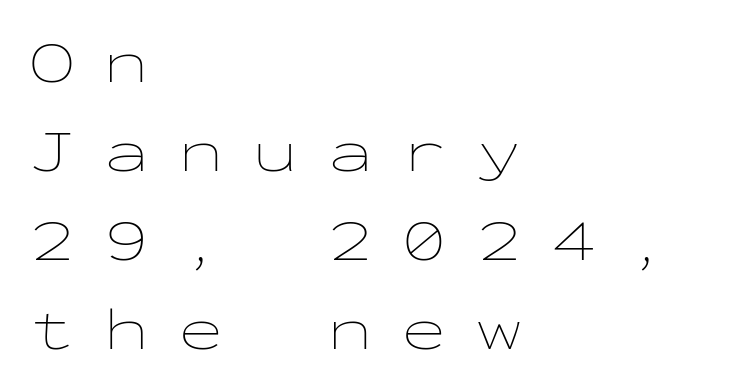
Q: Is the text bold? A: No.
Q: Is the text italic (slanted)? A: No, it is upright.
Q: Is the text underlined? A: No.
Q: How is the paragraph aligned? A: Left-aligned.
Q: Is the spacing between letters normal or unusually wide? A: Unusually wide.
Q: Is the spacing between lines tight, normal or loose? A: Normal.
Q: Width (condensed, normal, or wide)? A: Wide.
Q: Stroke contrast? A: Low.
Q: x-height? A: Medium.
Q: Monospaced? A: Yes.
